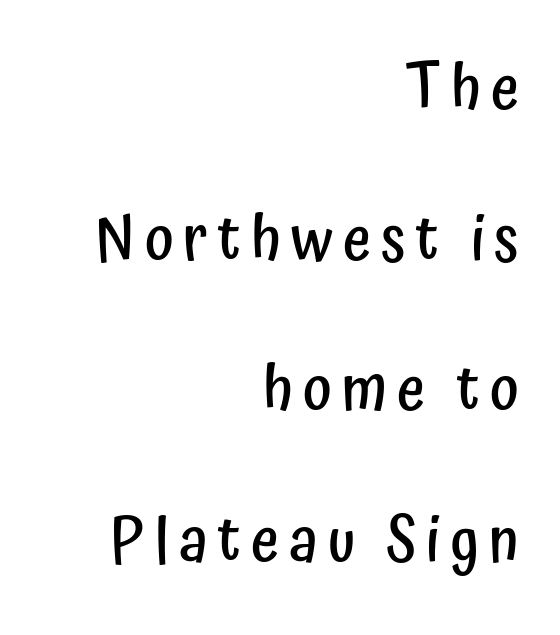
This sample uses an upright cut, with every glyph sitting square on the baseline. What weight is shown? A semibold, between regular and bold. Clear beneath every line of the passage. If you measured baseline to baseline, you'd find a long distance. Looks like regular typesetting: each glyph gets only the width it needs.
